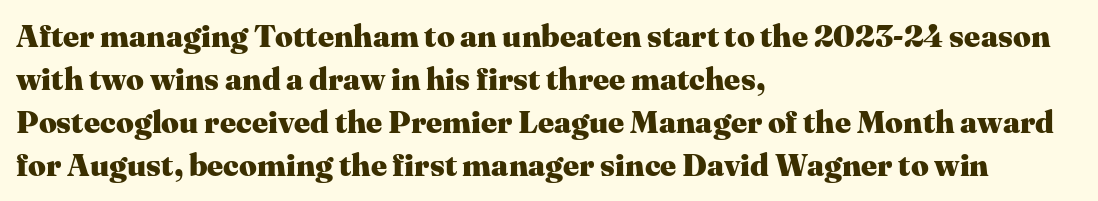
This sample uses plain, unmodified letter spacing. Does the lettering tilt? It doesn't — this is upright. You'd pick this weight for a headline — it's a proper bold. No word sits above an underline. I'd call this a serif setting — the letters wear small feet. Left-aligned paragraph, ragged on the right.
